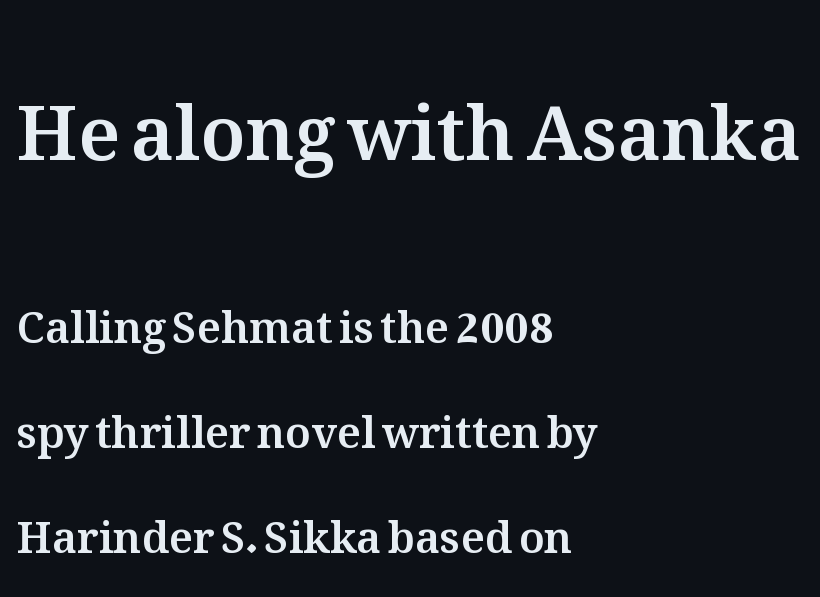
{"italic": "no", "width": "normal", "stroke_contrast": "medium", "x_height": "medium", "monospaced": "no", "underline": "no", "align": "left", "line_spacing": "loose", "line_spacing_ratio": 2.45, "letter_spacing": "normal", "letter_spacing_em": 0.0, "larger_block": "first", "size_ratio": 1.74, "glyph_px": 75}
